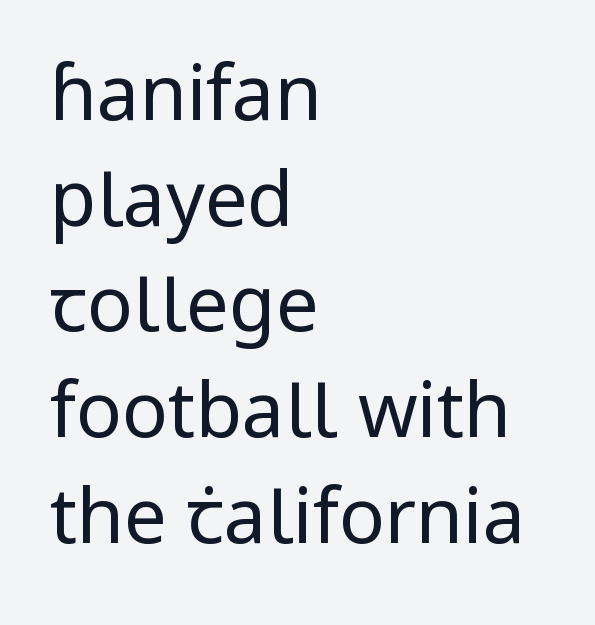
The image shows 76 px regular-weight sans-serif type, upright; set left-aligned, normal line spacing (1.39x), normal letter spacing, not underlined; low stroke contrast and a medium x-height.
